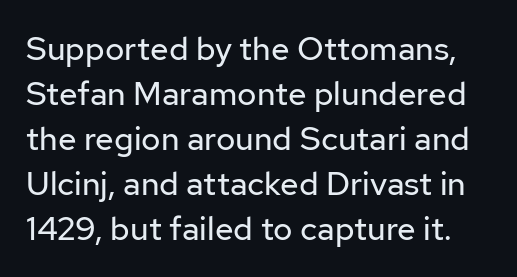
Q: Is the text bold? A: No.
Q: Is the text italic (slanted)? A: No, it is upright.
Q: Is the typeface a serif or a sans-serif typeface? A: Sans-serif.
Q: Is the text underlined? A: No.
Q: Is the spacing between letters normal or unusually wide? A: Normal.
Q: Is the spacing between lines tight, normal or loose? A: Normal.
Q: Width (condensed, normal, or wide)? A: Normal.
Q: Stroke contrast? A: Low.
Q: x-height? A: Medium.
Q: Monospaced? A: No.
